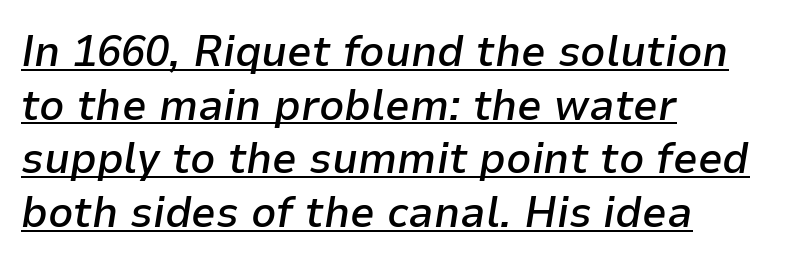
{"italic": "yes", "lean": "right", "slant_degrees": 9, "bold": "semi", "weight": "semibold", "width": "normal", "stroke_contrast": "low", "x_height": "medium", "monospaced": "no", "underline": "yes", "align": "left", "line_spacing_ratio": 1.22, "letter_spacing": "normal", "letter_spacing_em": 0.0, "glyph_px": 44}
